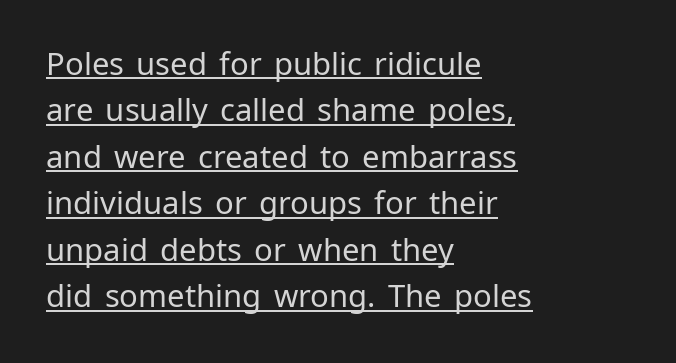
{"serif": "no", "italic": "no", "bold": "no", "weight": "regular", "width": "normal", "stroke_contrast": "low", "x_height": "medium", "monospaced": "no", "underline": "yes", "align": "left", "line_spacing": "normal", "line_spacing_ratio": 1.5, "letter_spacing": "normal", "letter_spacing_em": 0.0, "glyph_px": 31}
